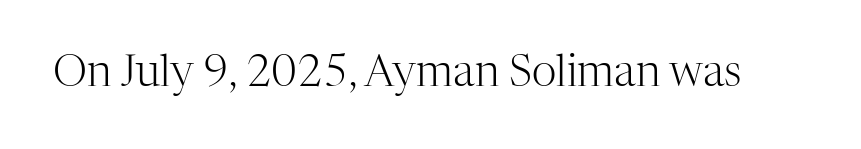
This sample uses plain, unmodified letter spacing. Style check: upright. These lines are rendered in a variable-pitch font. Bare-footed words on every line.
